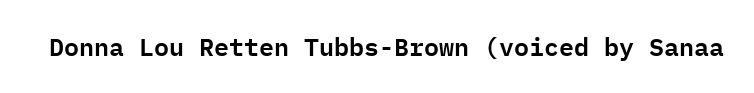
If you drew a line through each stem, it would be perfectly vertical. Characters follow at the spacing the type designer built in. The words here are not underlined.
